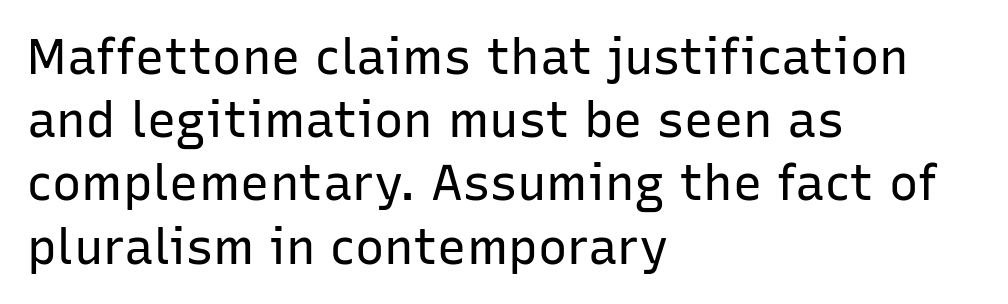
The image shows 49 px regular-weight sans-serif type, upright; set left-aligned, normal line spacing (1.29x), normal letter spacing, not underlined; low stroke contrast and a medium x-height.
